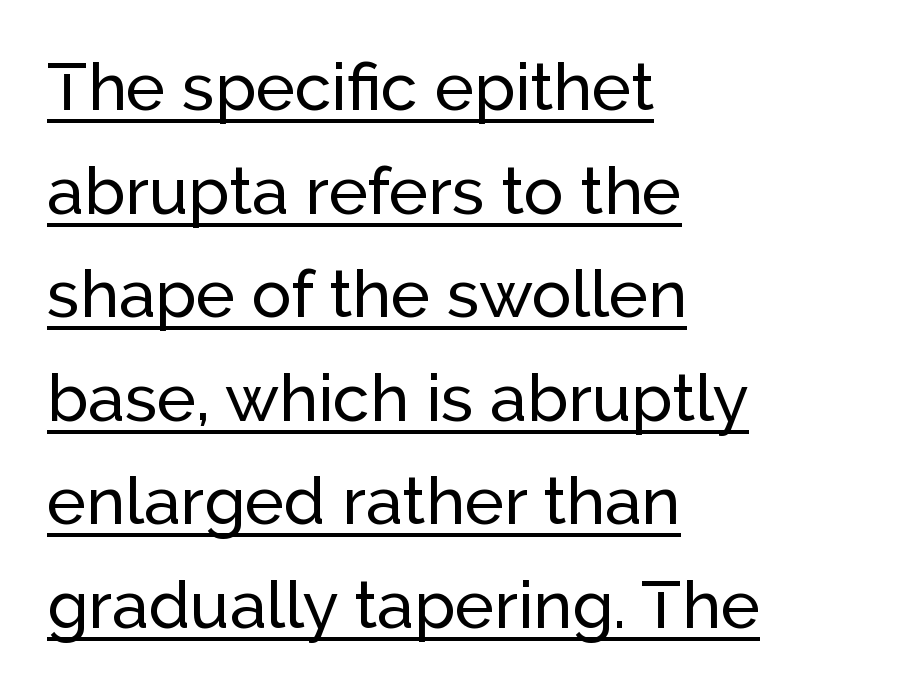
The image shows 66 px sans-serif type, upright; set left-aligned, normal line spacing (1.57x), normal letter spacing, underlined; low stroke contrast and a medium x-height.
